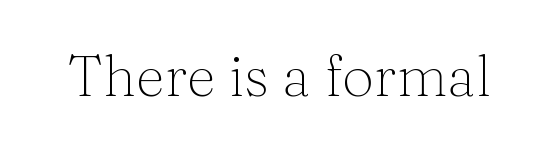
Q: Is the text bold? A: No.
Q: Is the text italic (slanted)? A: No, it is upright.
Q: Is the typeface a serif or a sans-serif typeface? A: Serif.
Q: Is the text underlined? A: No.
Q: Is the spacing between letters normal or unusually wide? A: Normal.
Q: Width (condensed, normal, or wide)? A: Normal.
Q: Stroke contrast? A: Medium.
Q: x-height? A: Medium.
Q: Monospaced? A: No.
